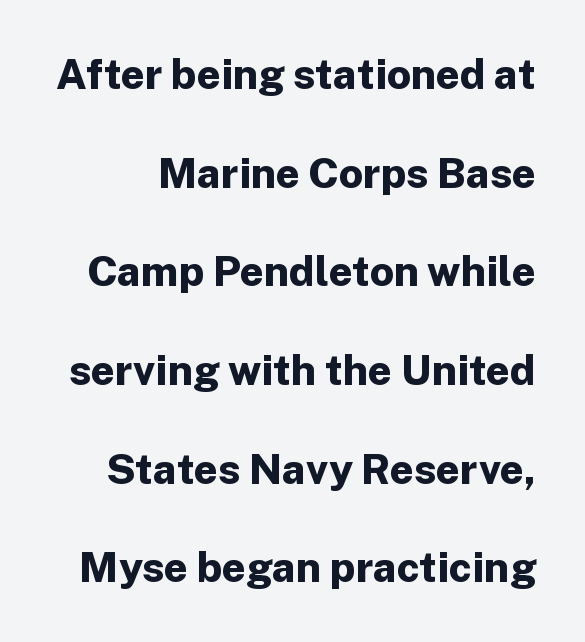
Q: Is the text bold? A: Yes.
Q: Is the text italic (slanted)? A: No, it is upright.
Q: Is the typeface a serif or a sans-serif typeface? A: Sans-serif.
Q: Is the text underlined? A: No.
Q: Is the spacing between letters normal or unusually wide? A: Normal.
Q: Is the spacing between lines tight, normal or loose? A: Loose.
Q: Width (condensed, normal, or wide)? A: Normal.
Q: Stroke contrast? A: Low.
Q: x-height? A: Medium.
Q: Monospaced? A: No.
